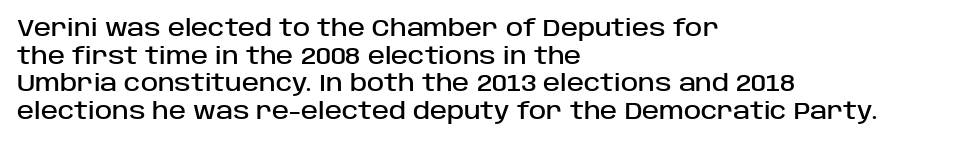
The line texture is even and compact thanks to regular tracking. These lines stack with their left ends in a neat column. The lettering stays uniformly vertical, giving the passage a roman look. Check the space under the baseline: it is left empty.
